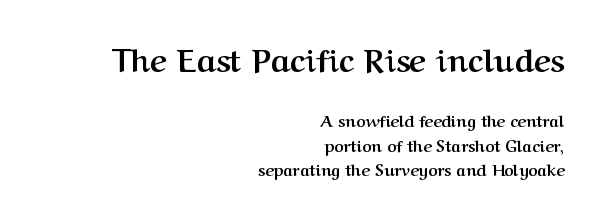
{"serif": "yes", "italic": "no", "bold": "yes", "weight": "semibold", "width": "normal", "stroke_contrast": "medium", "x_height": "medium", "monospaced": "no", "underline": "no", "align": "right", "line_spacing": "normal", "line_spacing_ratio": 1.54, "letter_spacing": "normal", "letter_spacing_em": 0.0, "larger_block": "first", "size_ratio": 2.0, "glyph_px": 32}
